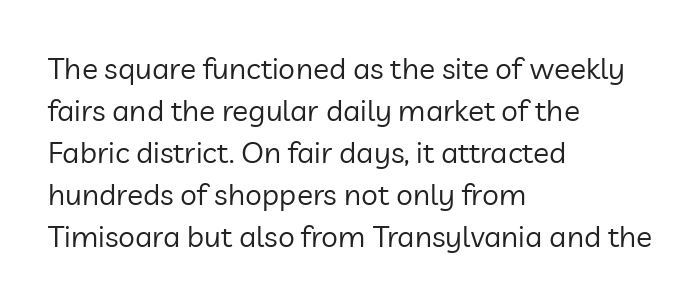
The image shows 30 px regular-weight sans-serif type, upright; set left-aligned, normal line spacing (1.4x), normal letter spacing, not underlined; low stroke contrast and a medium x-height.
